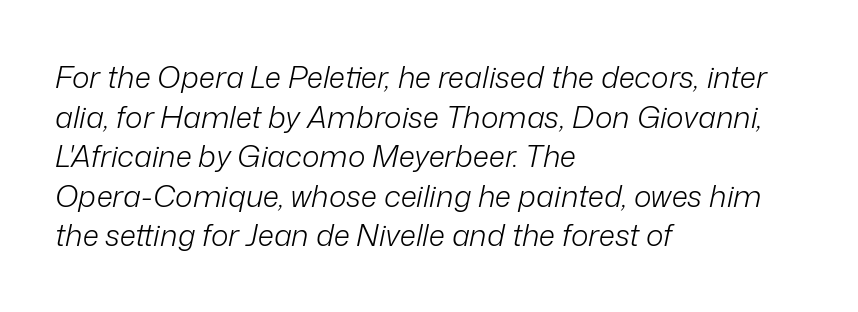
{"italic": "yes", "lean": "right", "slant_degrees": 12, "bold": "no", "weight": "light", "width": "normal", "stroke_contrast": "low", "x_height": "medium", "monospaced": "no", "underline": "no", "align": "left", "line_spacing": "normal", "line_spacing_ratio": 1.32, "letter_spacing": "normal", "letter_spacing_em": 0.0, "glyph_px": 30}
